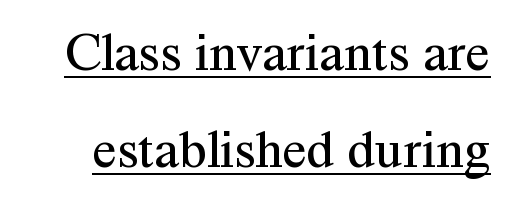
The image shows 55 px regular-weight serif type, upright; set line spacing 1.77x, normal letter spacing, underlined; medium stroke contrast and a medium x-height.
